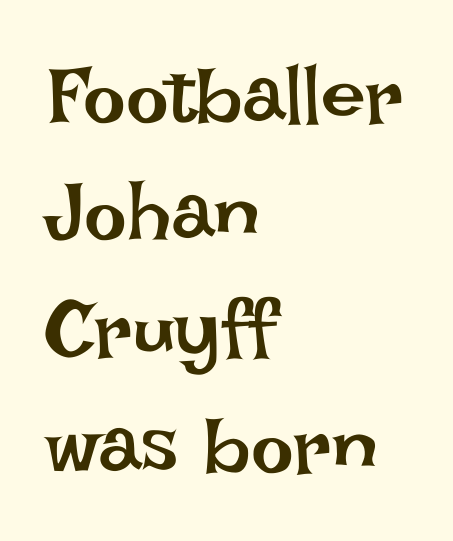
{"italic": "no", "bold": "no", "weight": "regular", "width": "normal", "stroke_contrast": "low", "x_height": "large", "monospaced": "no", "underline": "no", "align": "left", "line_spacing": "normal", "line_spacing_ratio": 1.46, "letter_spacing": "normal", "letter_spacing_em": 0.0, "glyph_px": 80}
